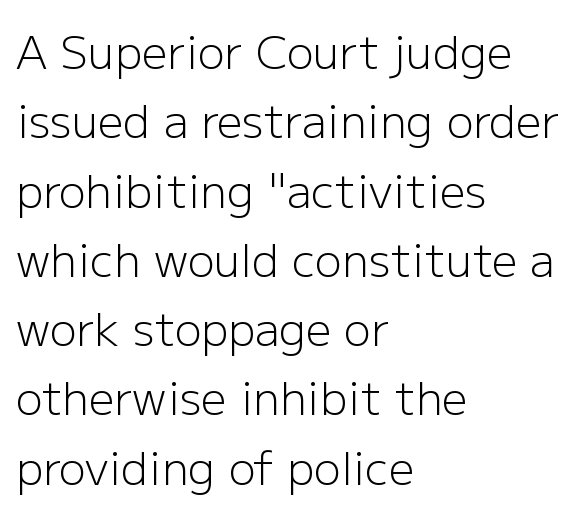
Q: Is the text bold? A: No.
Q: Is the text italic (slanted)? A: No, it is upright.
Q: Is the typeface a serif or a sans-serif typeface? A: Sans-serif.
Q: Is the text underlined? A: No.
Q: How is the paragraph aligned? A: Left-aligned.
Q: Is the spacing between letters normal or unusually wide? A: Normal.
Q: Is the spacing between lines tight, normal or loose? A: Normal.
Q: Width (condensed, normal, or wide)? A: Normal.
Q: Stroke contrast? A: Low.
Q: x-height? A: Medium.
Q: Monospaced? A: No.
